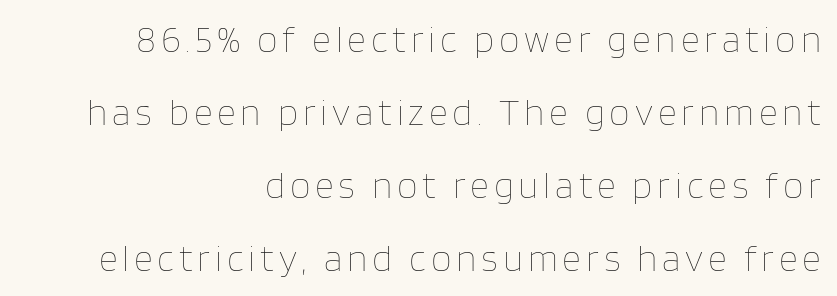
The image shows 37 px thin type, upright; set right-aligned, loose line spacing (1.97x), not underlined; low stroke contrast and a large x-height.
